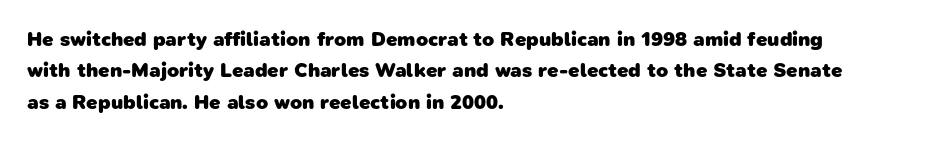
All the whitespace from short lines collects on the right. Tracking here is standard; glyphs follow each other at the usual distance. Does the leading feel generous? No, just average. This is heavy type, rendered in bold. Lines of text with bare space underneath.
